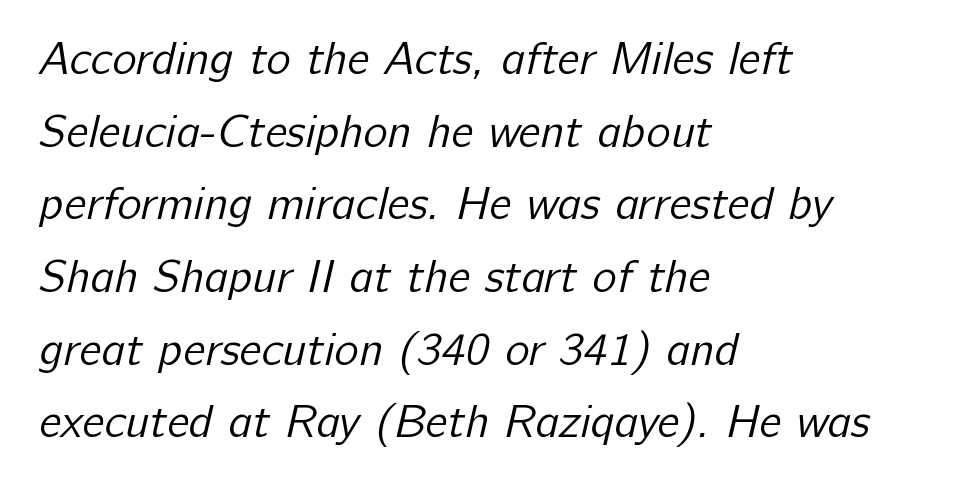
Note the varied advance widths — an 'i' is clearly narrower than an 'm'. Glance below the letters and you will spot only blank space. The typeface has the unassuming heft of standard copy or less. Is this a sans? Yes — the strokes have no serifs.
